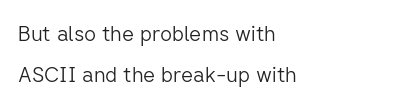
{"italic": "no", "bold": "no", "underline": "no", "align": "left", "line_spacing": "loose", "line_spacing_ratio": 1.96, "letter_spacing": "normal", "letter_spacing_em": 0.0, "glyph_px": 21}
